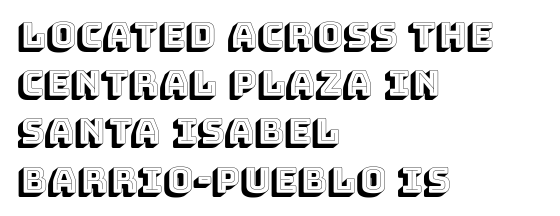
{"italic": "no", "width": "normal", "x_height": "large", "monospaced": "no", "underline": "no", "align": "left", "line_spacing": "normal", "line_spacing_ratio": 1.34, "letter_spacing": "normal", "letter_spacing_em": 0.0, "glyph_px": 36}
